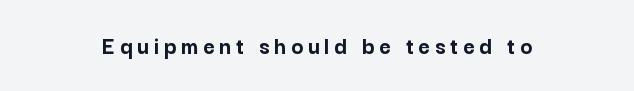
The image shows 25 px bold type, upright; set centered, not underlined.
